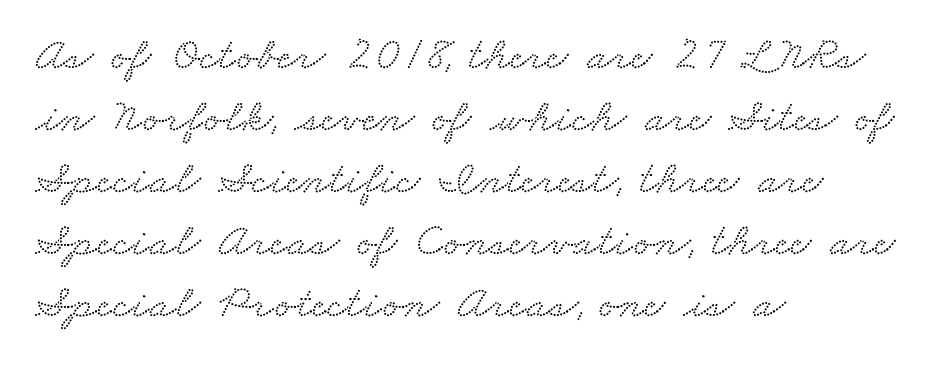
A typesetter would call this proportional, since set widths differ per character. Students, observe: this is what conventionally led text looks like. Horizontal alignment here is leftward, the default for most running prose. Default kerning and tracking; the words read as compact shapes.
